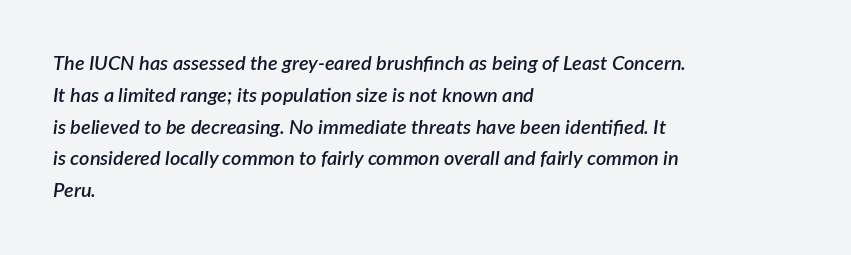
Baseline-to-baseline distance is the conventional proportion of letter height. Letters rest on an invisible, unmarked baseline. Words appear dense and cohesive because spacing is normal. Visually the block forms a straight wall on the left and a jagged coastline on the right. As a designer I'd log this as weight 600, semibold. Yep, that's italic — everything's leaning.
